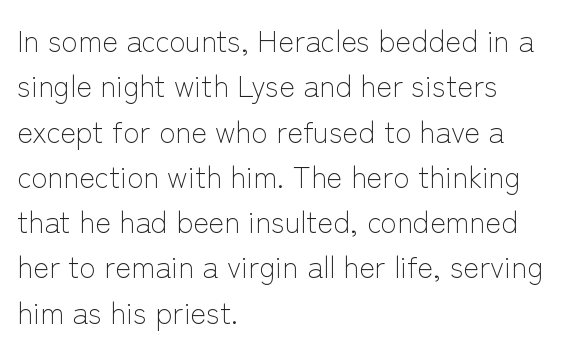
The image shows 30 px light sans-serif type, upright; set left-aligned, normal line spacing (1.51x), normal letter spacing, not underlined; low stroke contrast and a medium x-height.
